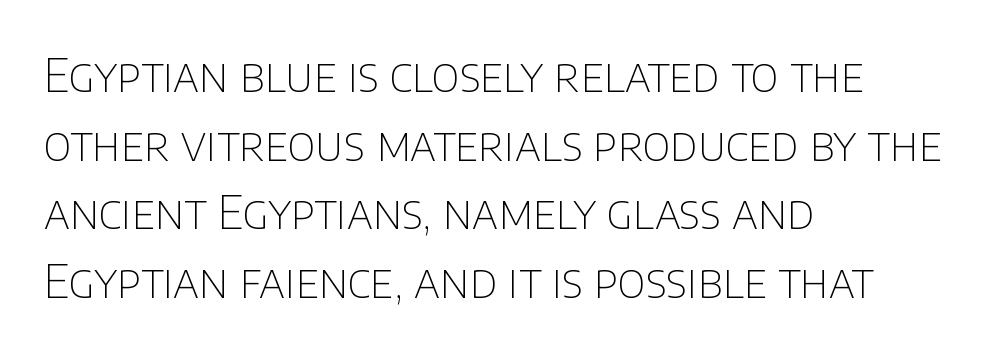
Does the type have serifs? No, each stem ends abruptly. This is the regular roman posture of the typeface. Counters stay open thanks to moderate or lighter strokes. The rag falls on the right side of this text block. Normally led — the rows are evenly, conventionally spaced.
